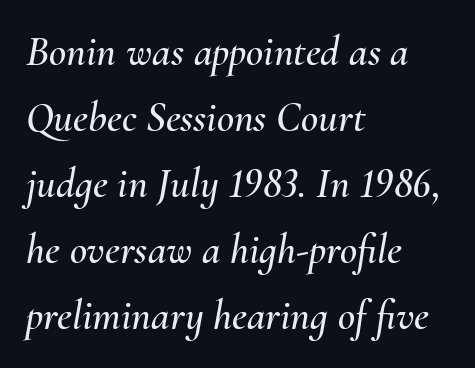
{"italic": "yes", "lean": "right", "slant_degrees": 10, "width": "normal", "stroke_contrast": "medium", "x_height": "small", "monospaced": "no", "underline": "no", "align": "left", "line_spacing": "normal", "line_spacing_ratio": 1.57, "letter_spacing": "normal", "letter_spacing_em": 0.0, "glyph_px": 42}
